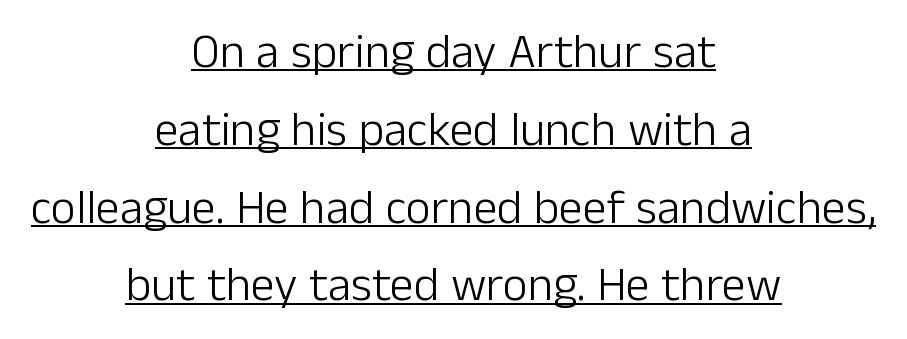
The rendering uses natural spacing where letterforms have individual widths. Heft: none added — not bold. Decoration check: the copy is underlined. Do the letters lean? They stand straight.
